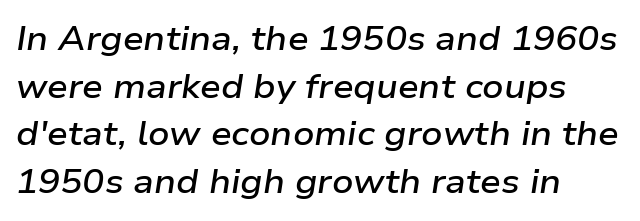
Every character sits at an angle, as italics do. In terms of weight, the rendering is demibold, just under bold. The lines in this sample share a left origin and differ only in where they stop. Check the space under the baseline: it is left empty. Looks like regular typesetting: each glyph gets only the width it needs. The designer left line spacing at the default.
